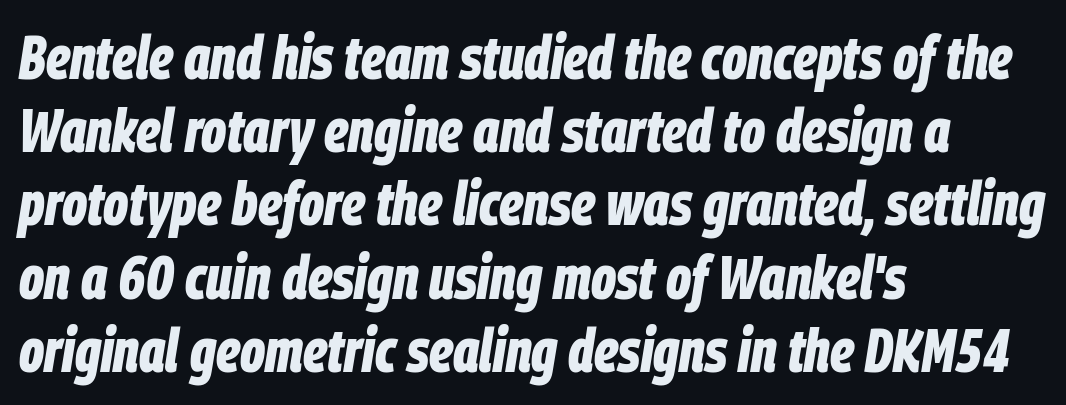
Tracking here is standard; glyphs follow each other at the usual distance. A typesetter would call this proportional, since set widths differ per character. Slanted lettering throughout. A bare baseline throughout the passage. The sample has been set heavy, in full bold. These lines stack with their left ends in a neat column.
